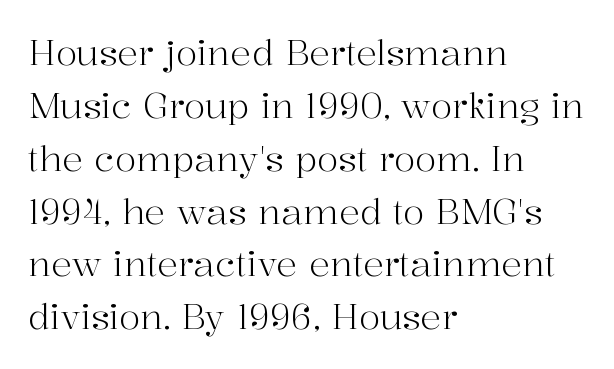
Q: Is the text bold? A: No.
Q: Is the text italic (slanted)? A: No, it is upright.
Q: Is the typeface a serif or a sans-serif typeface? A: Serif.
Q: Is the text underlined? A: No.
Q: How is the paragraph aligned? A: Left-aligned.
Q: Is the spacing between letters normal or unusually wide? A: Normal.
Q: Is the spacing between lines tight, normal or loose? A: Normal.
Q: Width (condensed, normal, or wide)? A: Normal.
Q: Stroke contrast? A: High.
Q: x-height? A: Medium.
Q: Monospaced? A: No.
